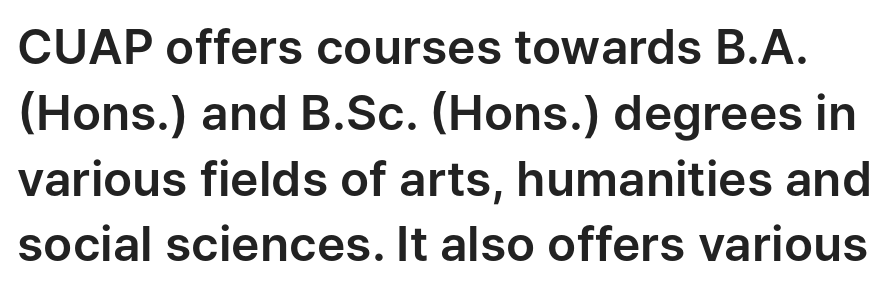
{"serif": "no", "italic": "no", "width": "normal", "stroke_contrast": "low", "x_height": "medium", "monospaced": "no", "underline": "no", "line_spacing": "normal", "line_spacing_ratio": 1.37, "letter_spacing": "normal", "letter_spacing_em": 0.0, "glyph_px": 48}
